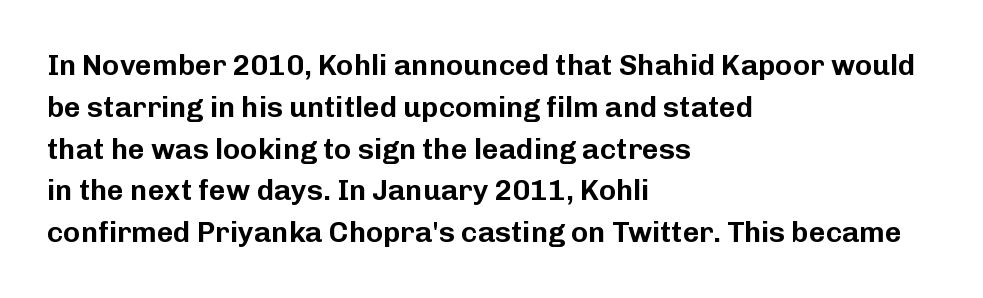
The image shows 29 px sans-serif type, upright; set left-aligned, normal line spacing (1.44x), normal letter spacing, not underlined; low stroke contrast and a medium x-height.
